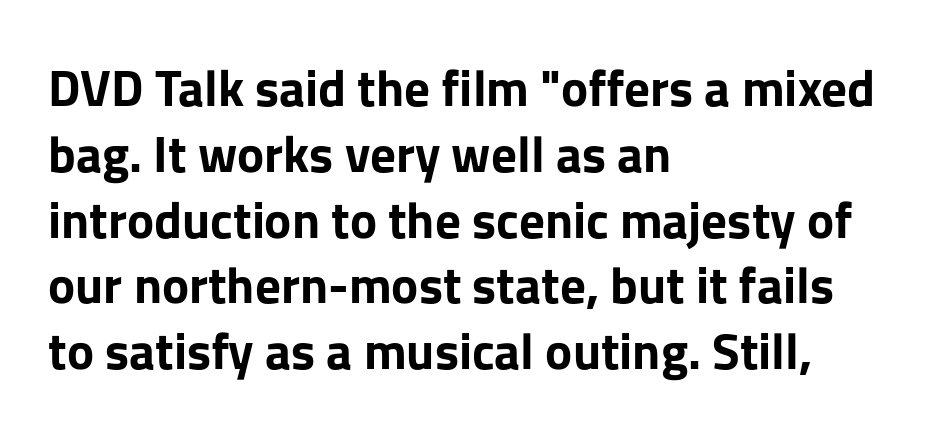
Spacing verdict: proportional, widths tailored to each character. Short and long lines alike share a common starting point at left. Bold? Absolutely — the strokes are thick and heavy. The letters stand straight up with perfectly vertical stems.
